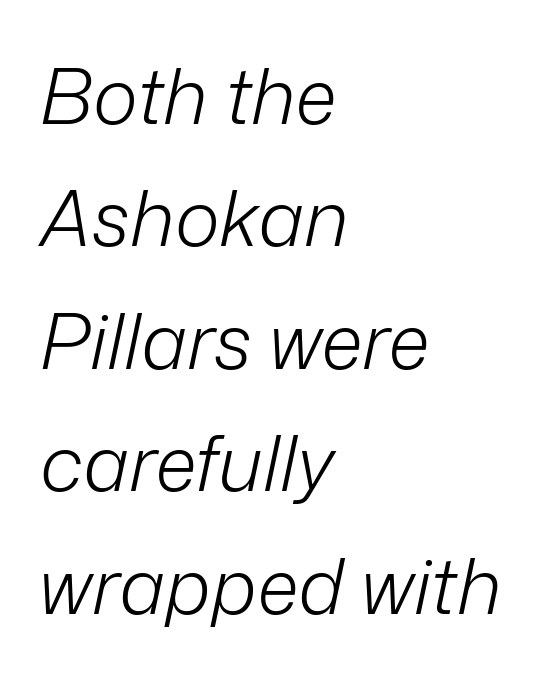
The image shows 77 px light type, italic (leaning right); set left-aligned, normal line spacing (1.59x), normal letter spacing, not underlined; low stroke contrast and a medium x-height.
